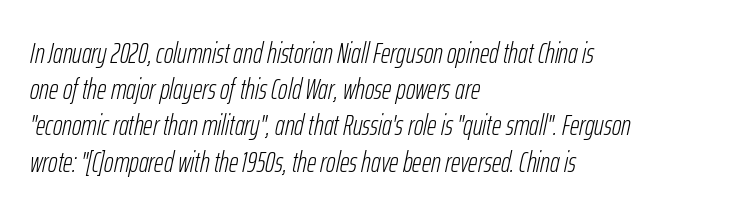
The rendering uses natural spacing where letterforms have individual widths. Reading down the block, your eye returns to a fixed left position each line. Clear beneath every line of the passage. The typeface has the unassuming heft of standard copy or less. Spacing between characters is what you'd get straight out of the box.
